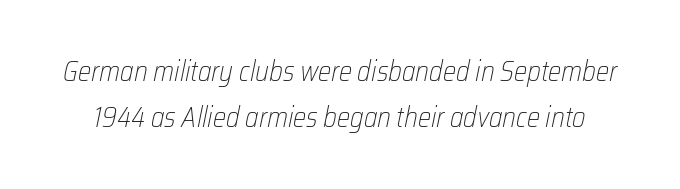
{"italic": "yes", "lean": "right", "slant_degrees": 12, "bold": "no", "weight": "light", "width": "condensed", "stroke_contrast": "low", "x_height": "medium", "monospaced": "no", "underline": "no", "line_spacing": "normal", "line_spacing_ratio": 1.64, "letter_spacing": "normal", "letter_spacing_em": 0.0, "glyph_px": 28}
